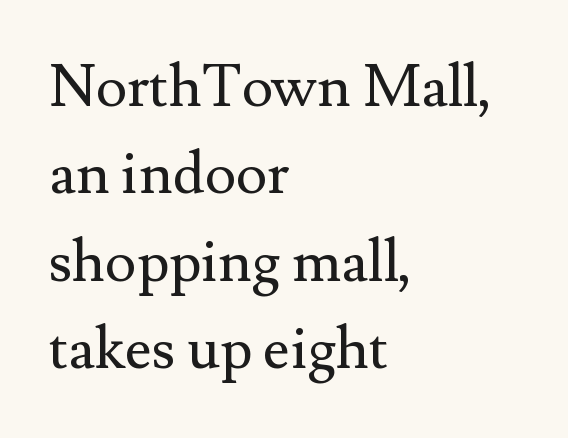
Q: Is the text bold? A: No.
Q: Is the text italic (slanted)? A: No, it is upright.
Q: Is the typeface a serif or a sans-serif typeface? A: Serif.
Q: Is the text underlined? A: No.
Q: How is the paragraph aligned? A: Left-aligned.
Q: Is the spacing between letters normal or unusually wide? A: Normal.
Q: Is the spacing between lines tight, normal or loose? A: Normal.
Q: Width (condensed, normal, or wide)? A: Normal.
Q: Stroke contrast? A: Medium.
Q: x-height? A: Small.
Q: Monospaced? A: No.
